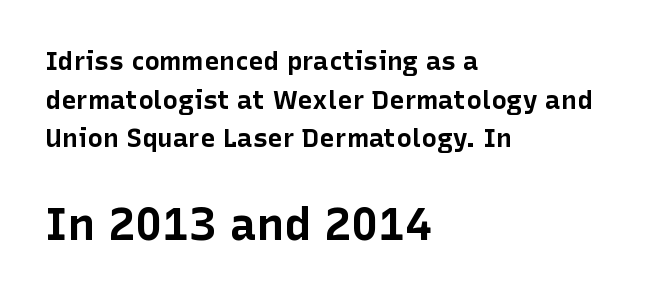
This is the regular roman posture of the typeface. The letters sit at their default tracking, neither squeezed nor spread. The block sitting lower on the canvas is the one with enlarged characters. The passage shown is typeset with a sans-serif family. The rendering anchors every line to the left-hand side. The baseline area is clear.
